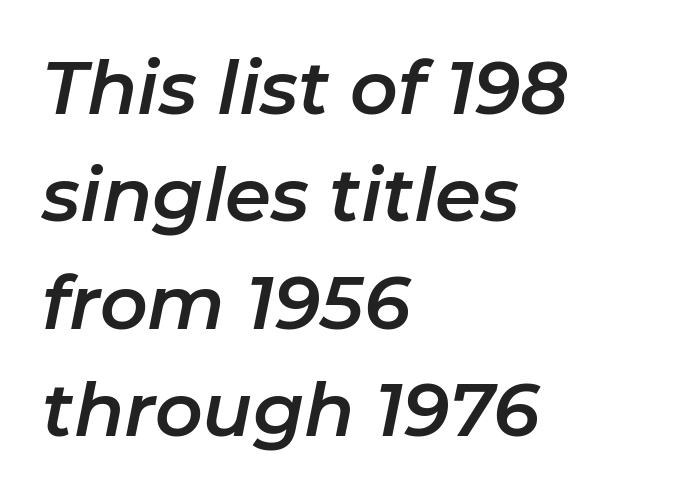
The face used here is proportionally spaced, like ordinary book or web type. Layout note: lines flush left. A typesetter would call this leading conventional body-copy spacing. There is no visible air inserted between adjacent glyphs. Words float on clear page, feet unadorned.
